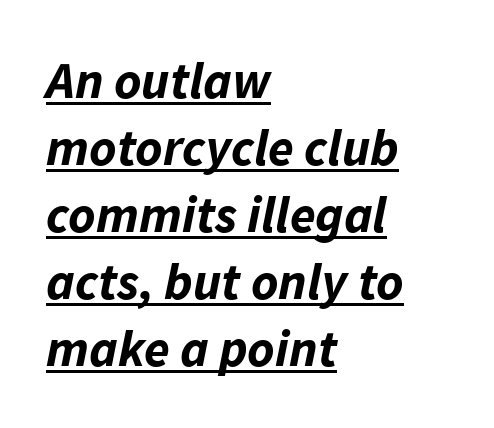
Q: Is the text bold? A: Yes.
Q: Is the text italic (slanted)? A: Yes, it leans right by about 11 degrees.
Q: Is the text underlined? A: Yes.
Q: How is the paragraph aligned? A: Left-aligned.
Q: Is the spacing between letters normal or unusually wide? A: Normal.
Q: Is the spacing between lines tight, normal or loose? A: Normal.
Q: Width (condensed, normal, or wide)? A: Normal.
Q: Stroke contrast? A: Low.
Q: x-height? A: Medium.
Q: Monospaced? A: No.
